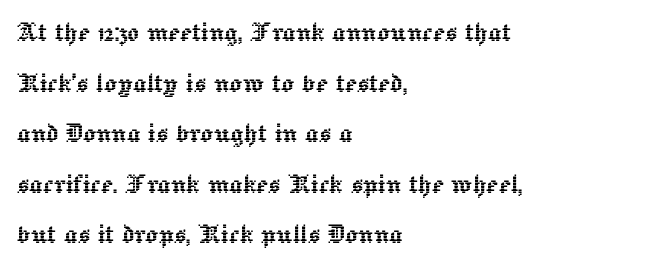
The image shows 32 px text type, upright; set left-aligned, normal line spacing (1.58x), normal letter spacing, not underlined; a medium x-height.
